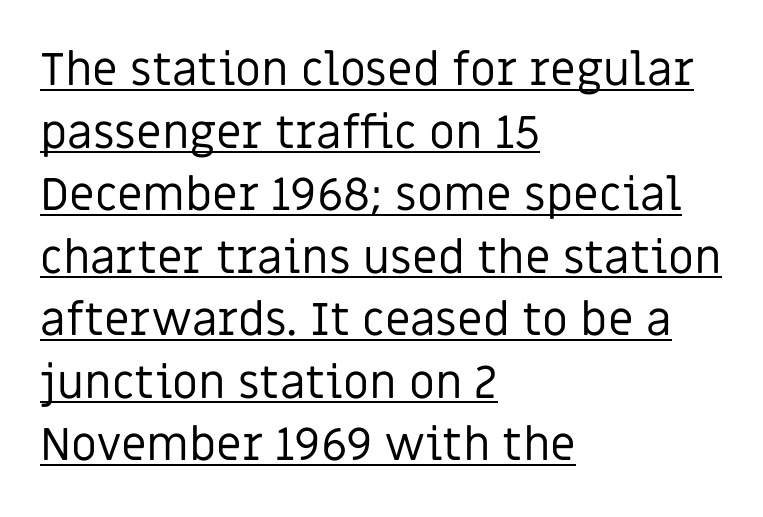
Varying glyph widths throughout — classic text-font behaviour. Ordinary non-slanted type is in use. The lines are quadded left. The font family rendered here belongs to the sans-serif group. Letters have the restrained weight of plain body copy at most.
